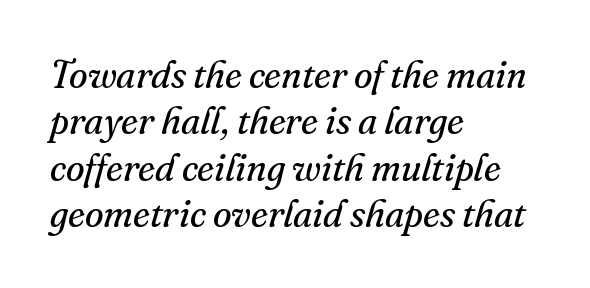
{"serif": "yes", "italic": "yes", "lean": "right", "slant_degrees": 16, "bold": "no", "weight": "regular", "width": "normal", "stroke_contrast": "medium", "x_height": "small", "monospaced": "no", "underline": "no", "align": "left", "line_spacing_ratio": 1.22, "letter_spacing": "normal", "letter_spacing_em": 0.0, "glyph_px": 38}
